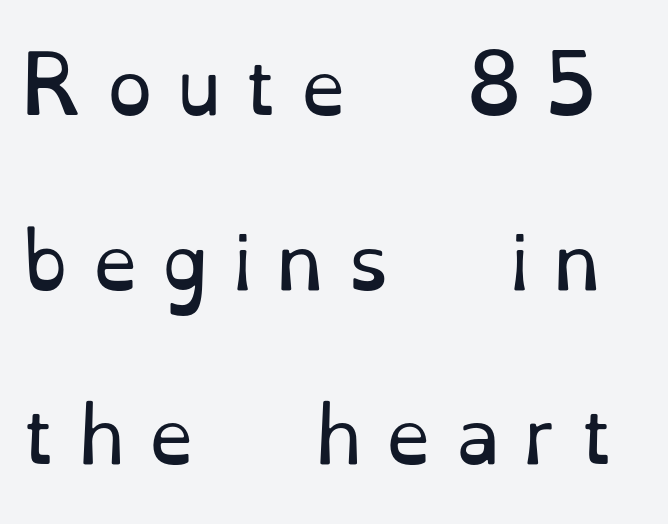
Here the glyphs are tracked loosely, breaking word shapes into spaced letters. Proportional: the letters do not fall into vertical columns. Style check: upright. Check under the words: just untouched page.
